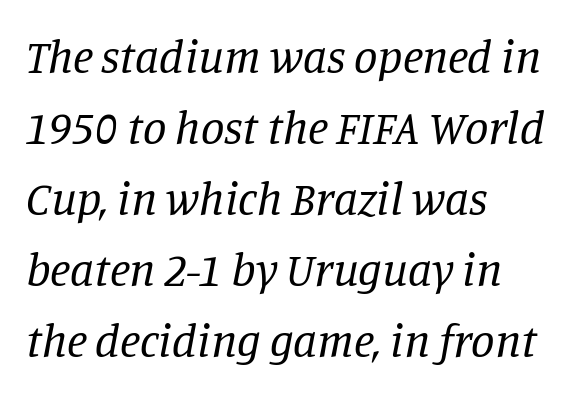
Q: Is the text bold? A: No.
Q: Is the text italic (slanted)? A: Yes, it leans right by about 11 degrees.
Q: Is the typeface a serif or a sans-serif typeface? A: Serif.
Q: Is the text underlined? A: No.
Q: How is the paragraph aligned? A: Left-aligned.
Q: Is the spacing between letters normal or unusually wide? A: Normal.
Q: Is the spacing between lines tight, normal or loose? A: Normal.
Q: Width (condensed, normal, or wide)? A: Normal.
Q: Stroke contrast? A: Low.
Q: x-height? A: Large.
Q: Monospaced? A: No.
